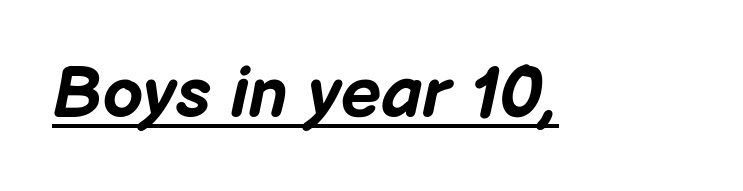
Its strokes are broad and dark, the hallmark of bold type. Character widths vary here, with narrow letters taking less room than wide ones. The letterforms sit shoulder to shoulder at normal distance. This sample carries an underscore along the baseline area. The glyphs look as if they've been sheared to an angle.
